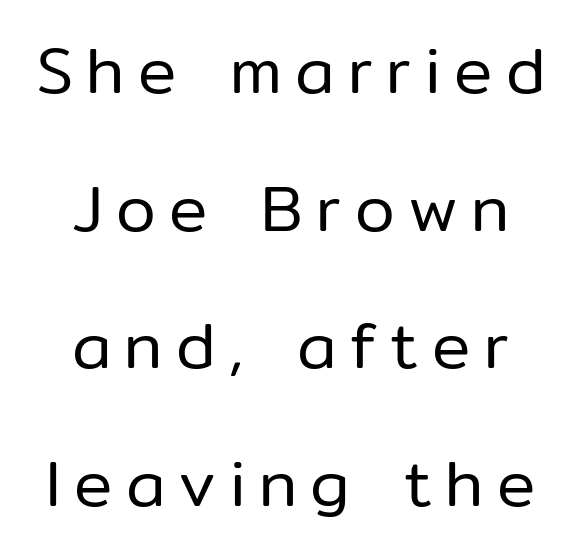
{"serif": "no", "italic": "no", "bold": "no", "weight": "regular", "width": "normal", "stroke_contrast": "low", "x_height": "medium", "monospaced": "no", "underline": "no", "align": "center", "line_spacing": "loose", "line_spacing_ratio": 2.15, "letter_spacing": "wide", "letter_spacing_em": 0.21, "glyph_px": 64}
